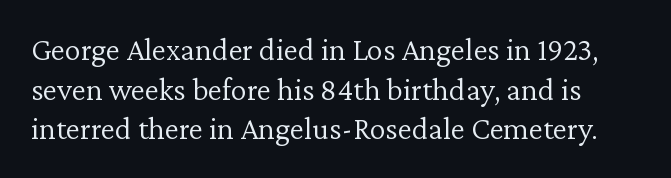
The foot of each line stays bare and open. Each letter's strokes conclude with small projecting serifs. You could call the tracking neutral — neither tight nor loose. Is this a heavy cut? Hardly; it is regular or lighter. Does the lettering tilt? It doesn't — this is upright.
